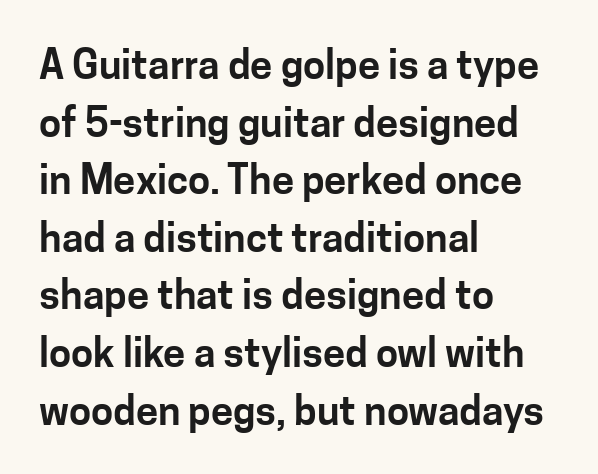
You can tell it's not italic because the verticals are truly vertical. The strip under each line holds only bare page. Layout note: lines flush left. Students, note that the glyphs here touch the page at normal intervals. Is this a fixed-width face? No — the glyphs have proportional, varying widths. Grotesque or geometric, the face here clearly has no serifs.
